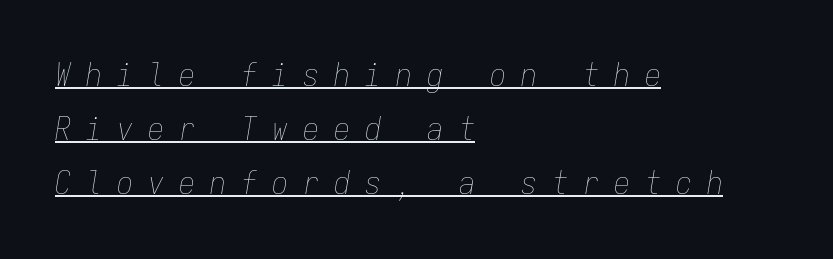
Every row of glyphs begins at an identical x-position on the left. Would a proofreader flag this as italicized? Yes. Vertical spacing — default. No letter is thick-stroked: the sample isn't bold. Decoration check: the copy is underlined.
